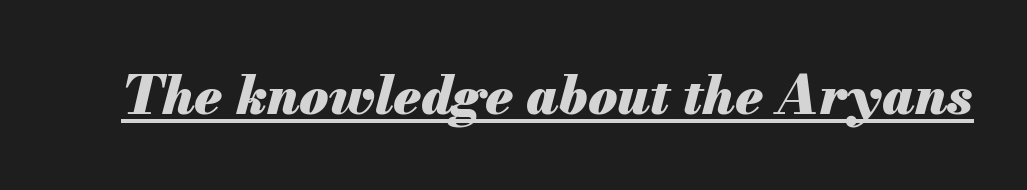
{"italic": "yes", "lean": "right", "slant_degrees": 13, "bold": "yes", "weight": "heavy", "width": "normal", "stroke_contrast": "medium", "x_height": "small", "monospaced": "no", "underline": "yes", "letter_spacing": "normal", "letter_spacing_em": 0.0, "glyph_px": 53}
